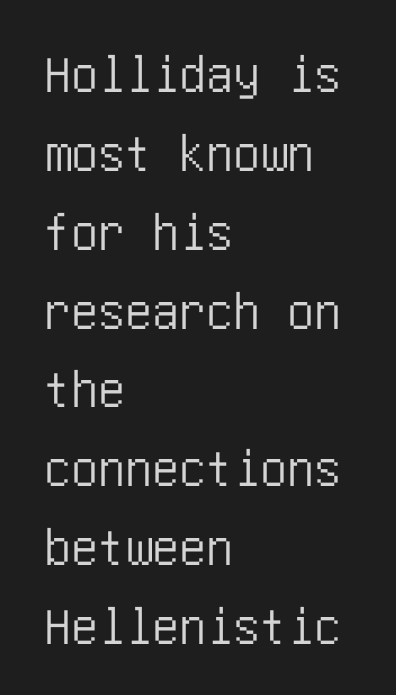
{"serif": "no", "italic": "no", "width": "condensed", "stroke_contrast": "low", "x_height": "large", "underline": "no", "align": "left", "line_spacing": "normal", "line_spacing_ratio": 1.46, "letter_spacing": "normal", "letter_spacing_em": 0.0, "glyph_px": 54}
